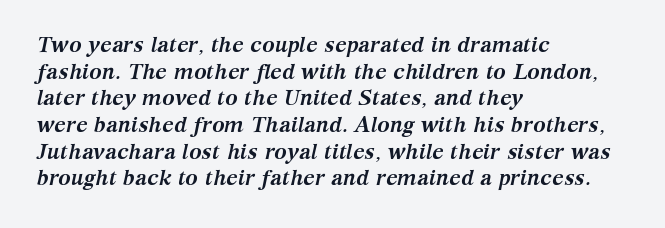
Honestly, there is no underline to notice here at all. This is oblique type, the kind used for emphasis or titles. A typesetter would call this leading conventional body-copy spacing. Which margin do the lines hug? The left one — the right edge is uneven. Heft: maximum for text — a bold. Nobody touched the tracking dial on this one.
